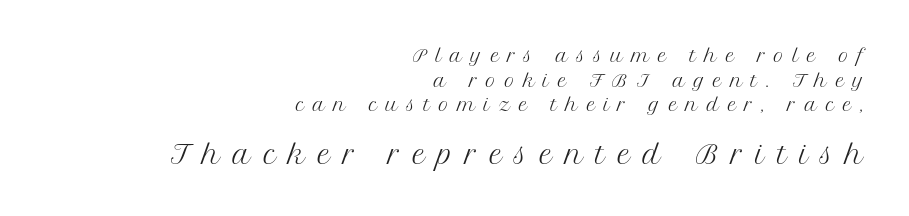
{"bold": "no", "underline": "no", "align": "right", "line_spacing": "normal", "line_spacing_ratio": 1.45, "letter_spacing": "wide", "letter_spacing_em": 0.5, "larger_block": "second", "size_ratio": 1.47, "glyph_px": 25}
